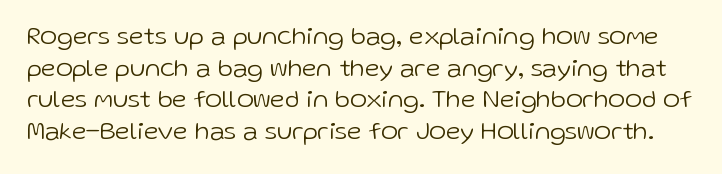
Q: Is the text bold? A: No.
Q: Is the text italic (slanted)? A: No, it is upright.
Q: Is the text underlined? A: No.
Q: Is the spacing between letters normal or unusually wide? A: Normal.
